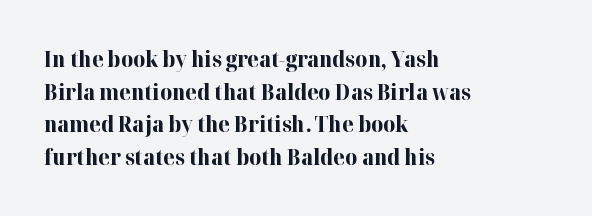
The image shows 21 px bold type, upright; set left-aligned, normal line spacing (1.55x), normal letter spacing, not underlined.
